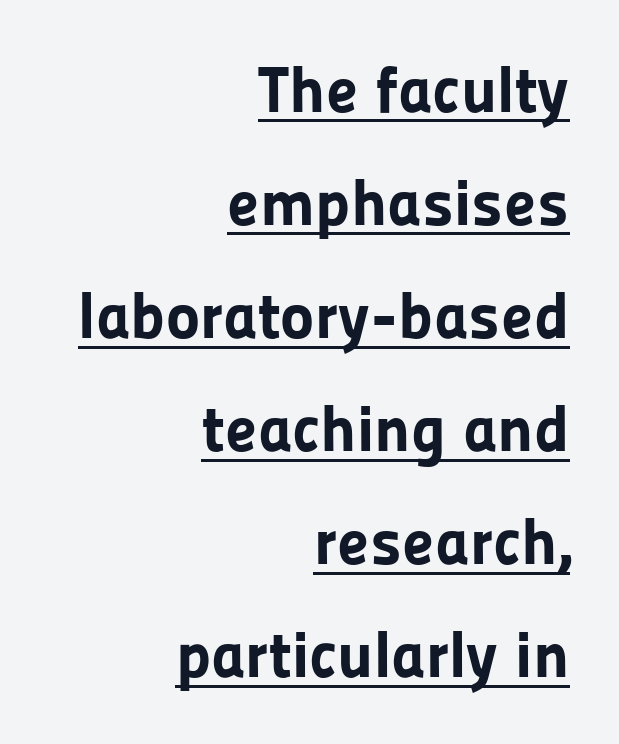
{"serif": "no", "italic": "no", "bold": "yes", "weight": "bold", "width": "normal", "stroke_contrast": "low", "x_height": "medium", "monospaced": "no", "underline": "yes", "align": "right", "line_spacing_ratio": 1.74, "letter_spacing": "normal", "letter_spacing_em": 0.0, "glyph_px": 65}
